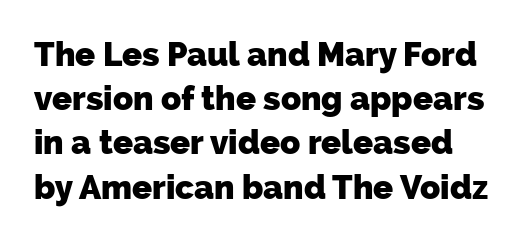
Q: Is the text bold? A: Yes.
Q: Is the typeface a serif or a sans-serif typeface? A: Sans-serif.
Q: Is the text underlined? A: No.
Q: Is the spacing between letters normal or unusually wide? A: Normal.
Q: Is the spacing between lines tight, normal or loose? A: Normal.
Q: Width (condensed, normal, or wide)? A: Normal.
Q: Stroke contrast? A: Low.
Q: x-height? A: Medium.
Q: Monospaced? A: No.
